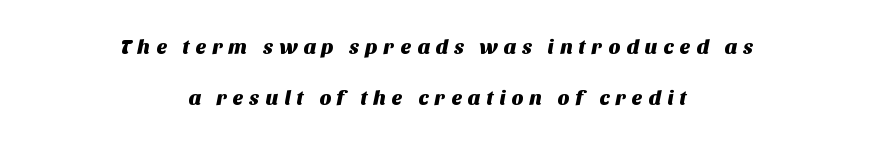
The image shows 21 px text type; set centered, loose line spacing (2.41x), unusually wide letter spacing (+0.26 em), not underlined.
